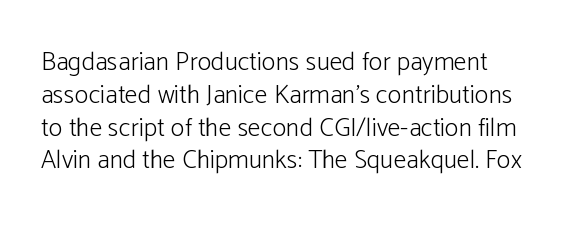
{"italic": "no", "bold": "no", "underline": "no", "line_spacing": "normal", "line_spacing_ratio": 1.26, "letter_spacing": "normal", "letter_spacing_em": 0.0, "glyph_px": 26}
